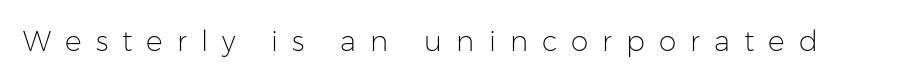
Q: Is the text bold? A: No.
Q: Is the text italic (slanted)? A: No, it is upright.
Q: Is the typeface a serif or a sans-serif typeface? A: Sans-serif.
Q: Is the text underlined? A: No.
Q: Is the spacing between letters normal or unusually wide? A: Unusually wide.
Q: Width (condensed, normal, or wide)? A: Normal.
Q: Stroke contrast? A: Low.
Q: x-height? A: Medium.
Q: Monospaced? A: No.
